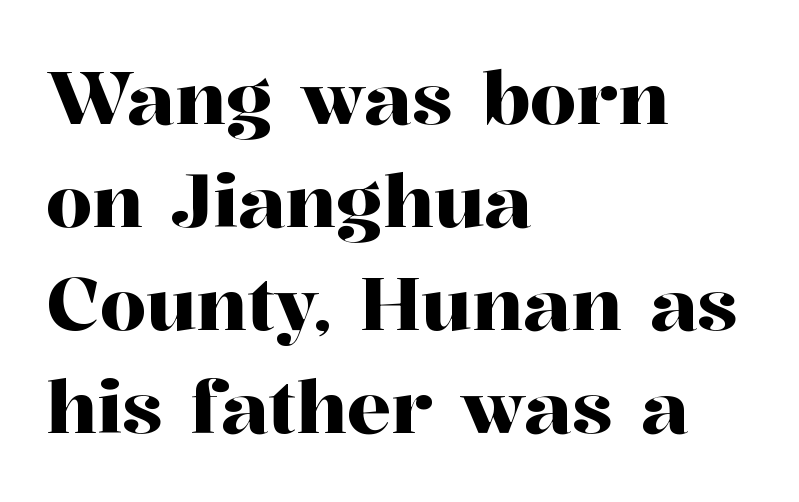
{"serif": "yes", "italic": "no", "width": "normal", "stroke_contrast": "high", "x_height": "medium", "monospaced": "no", "underline": "no", "align": "left", "line_spacing": "normal", "line_spacing_ratio": 1.39, "letter_spacing": "normal", "letter_spacing_em": 0.0, "glyph_px": 74}
